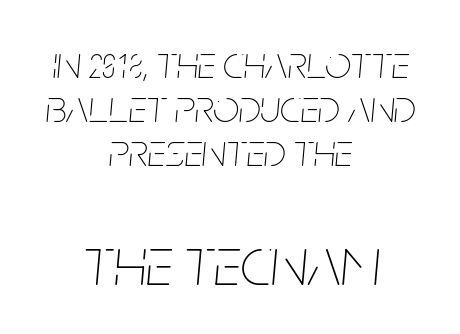
The image shows 69 px thin, condensed type, italic (leaning right); set centered, tight line spacing (0.96x), normal letter spacing, not underlined; the second (bottom) block is 1.5x larger; low stroke contrast and a large x-height.
